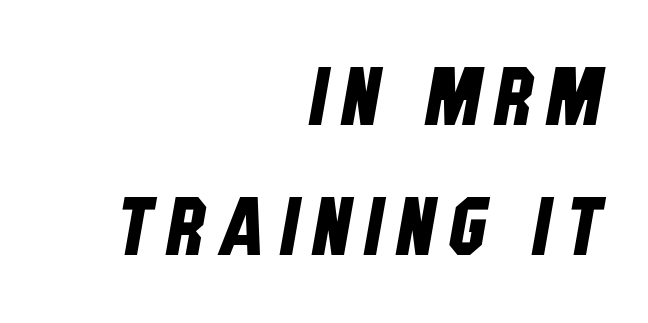
The image shows 80 px condensed sans-serif type; set right-aligned, normal line spacing (1.63x), not underlined; low stroke contrast and a large x-height.
